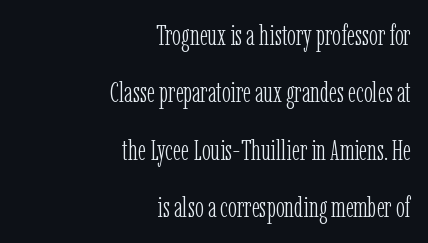
The gaps between neighbouring characters are ordinary and unremarkable. A typesetter would call this proportional, since set widths differ per character. Stems here are at most as thick as an everyday book face. The leading is generous, giving the passage an open texture. Casual observation: everything's shoved over to the right.
